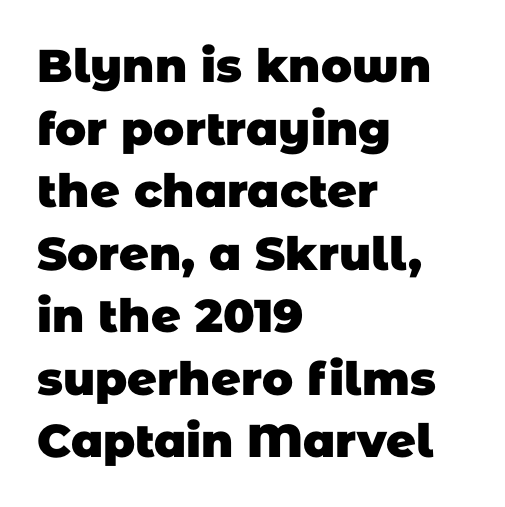
The image shows 46 px heavy sans-serif type; set left-aligned, normal line spacing (1.36x), normal letter spacing, not underlined; low stroke contrast and a large x-height.
